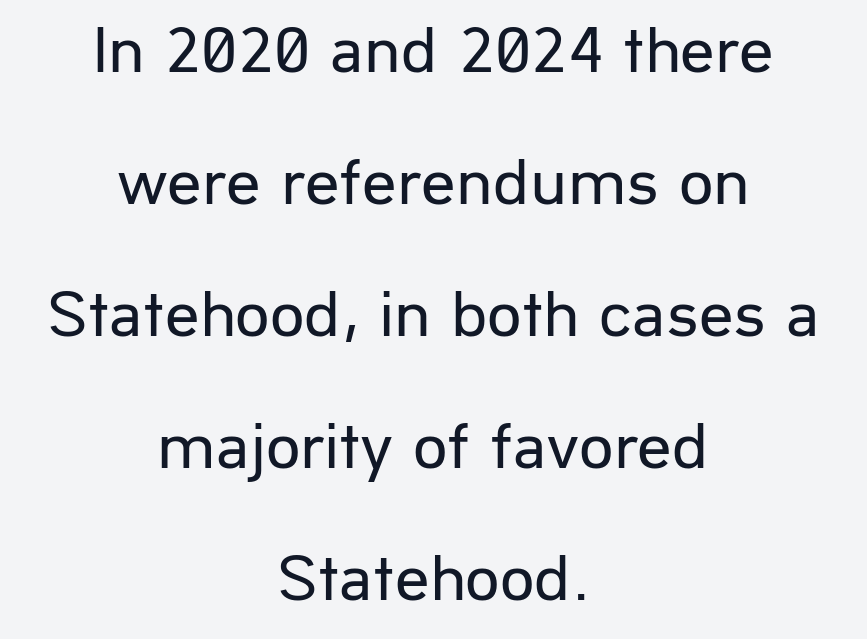
The letters sit at their default tracking, neither squeezed nor spread. Only glyphs here, with clear space below each row. Characters remain perfectly vertical along every line. Is there much room between lines? Yes — plenty of vertical air separates them. Letters have the restrained weight of plain body copy at most. This rendering uses center alignment, leaving both contours irregular but symmetric.
